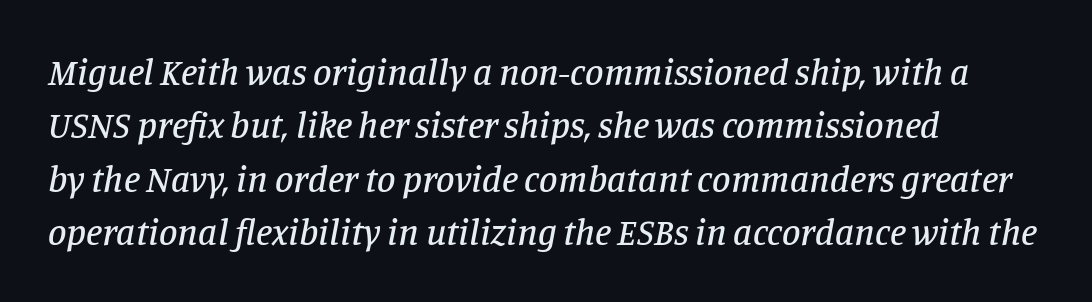
{"serif": "yes", "italic": "yes", "lean": "right", "slant_degrees": 11, "width": "normal", "stroke_contrast": "low", "x_height": "large", "monospaced": "no", "underline": "no", "align": "left", "line_spacing": "normal", "line_spacing_ratio": 1.44, "letter_spacing": "normal", "letter_spacing_em": 0.0, "glyph_px": 37}
